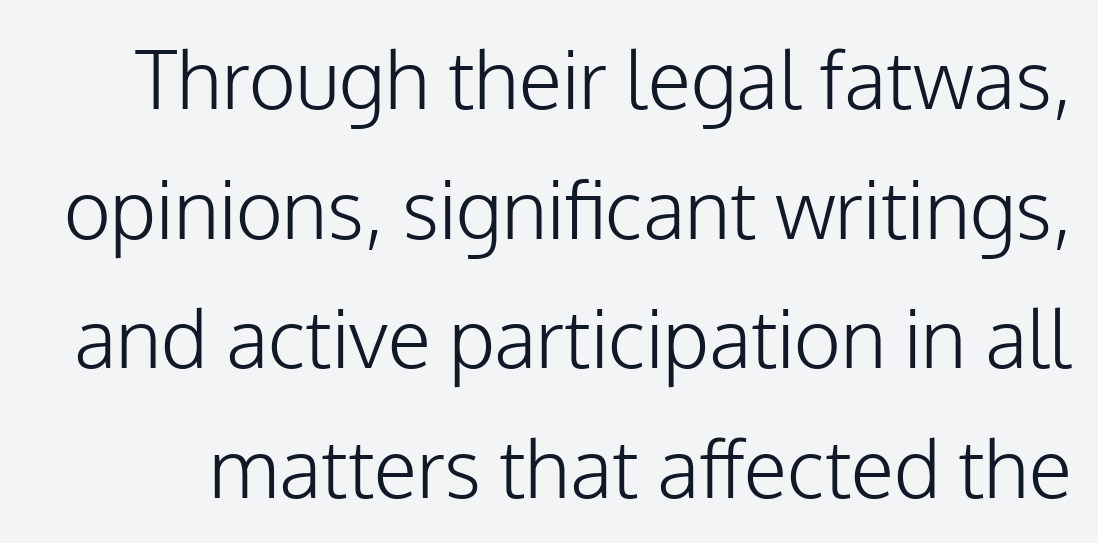
The typeface chosen for these lines omits serifs. Character widths vary here, with narrow letters taking less room than wide ones. Whoever set this chose a conventional vertical rhythm. Is the stroke heavy? The answer is a plain regular-or-lighter.
